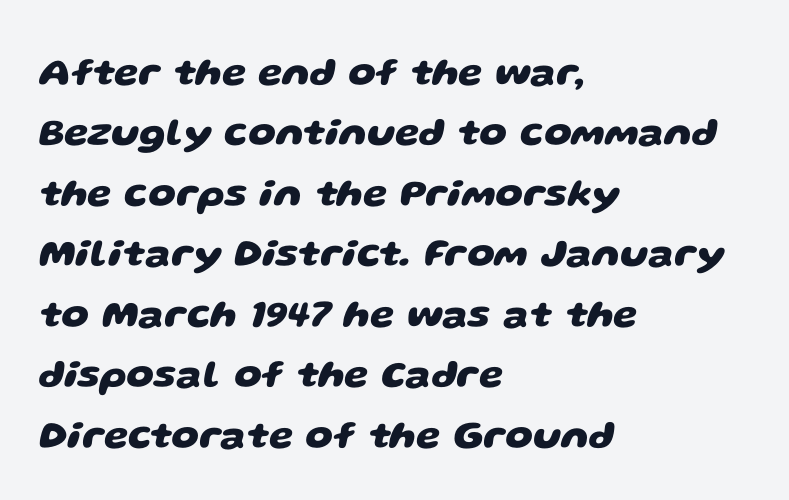
{"serif": "no", "bold": "yes", "weight": "heavy", "width": "wide", "stroke_contrast": "low", "x_height": "large", "monospaced": "no", "underline": "no", "align": "left", "line_spacing": "normal", "line_spacing_ratio": 1.55, "letter_spacing": "normal", "letter_spacing_em": 0.0, "glyph_px": 39}
